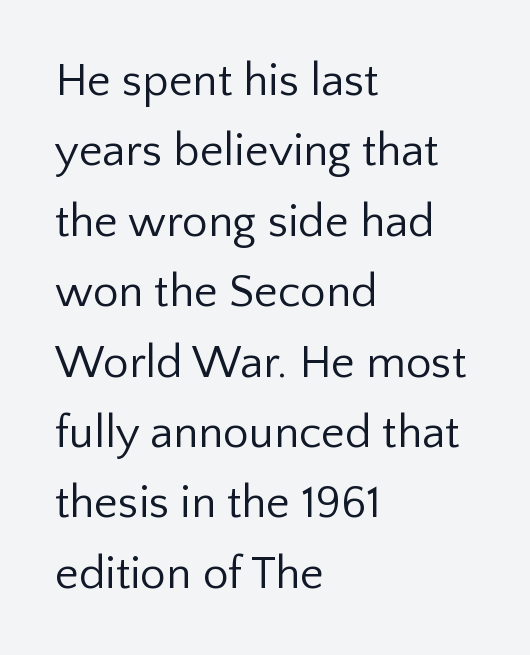
Q: Is the text bold? A: No.
Q: Is the text italic (slanted)? A: No, it is upright.
Q: Is the typeface a serif or a sans-serif typeface? A: Sans-serif.
Q: Is the text underlined? A: No.
Q: How is the paragraph aligned? A: Left-aligned.
Q: Is the spacing between letters normal or unusually wide? A: Normal.
Q: Is the spacing between lines tight, normal or loose? A: Normal.
Q: Width (condensed, normal, or wide)? A: Normal.
Q: Stroke contrast? A: Low.
Q: x-height? A: Medium.
Q: Monospaced? A: No.
